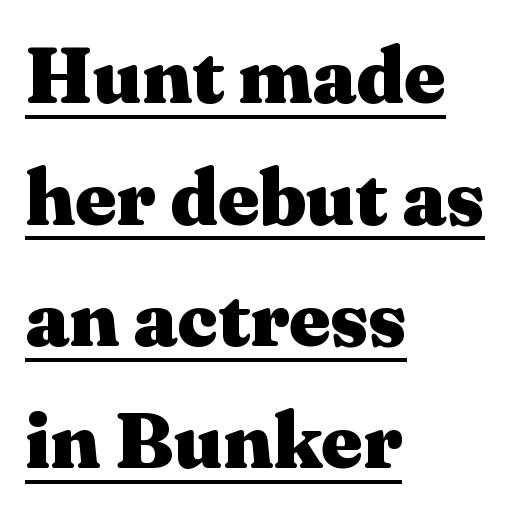
Vertical spacing — default. Every stem runs plumb, perpendicular to the baseline. The typeface chosen for these lines features serifs. Proportional: the letters do not fall into vertical columns. The text block is weighted toward the left margin, trailing off unevenly rightward.
